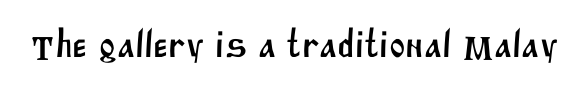
Q: Is the typeface a serif or a sans-serif typeface? A: Sans-serif.
Q: Is the text underlined? A: No.
Q: Is the spacing between letters normal or unusually wide? A: Normal.
Q: Width (condensed, normal, or wide)? A: Normal.
Q: Stroke contrast? A: Medium.
Q: x-height? A: Large.
Q: Monospaced? A: No.
